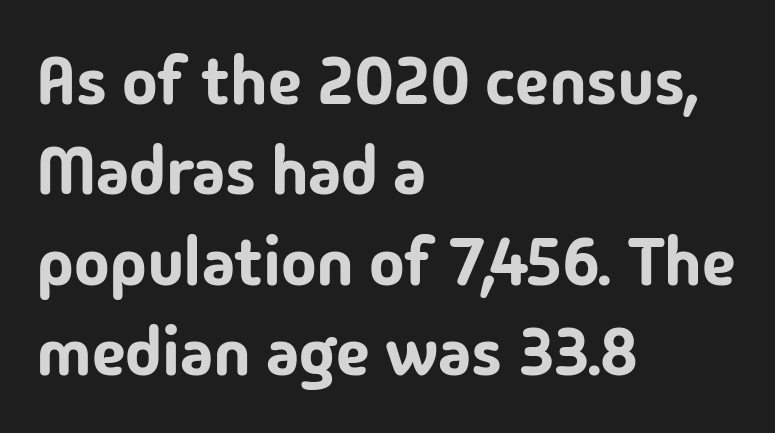
The image shows 67 px sans-serif type, upright; set left-aligned, normal line spacing (1.35x), normal letter spacing, not underlined; low stroke contrast and a medium x-height.
